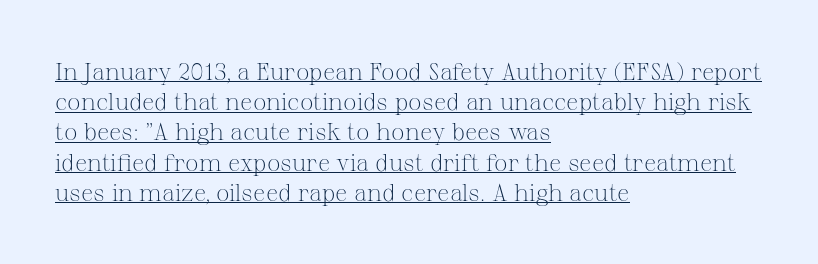
{"italic": "no", "bold": "no", "underline": "yes", "align": "left", "line_spacing": "normal", "line_spacing_ratio": 1.26, "letter_spacing": "normal", "letter_spacing_em": 0.0, "glyph_px": 24}
